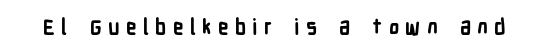
Q: Is the text bold? A: Yes.
Q: Is the text italic (slanted)? A: No, it is upright.
Q: Is the text underlined? A: No.
Q: Is the spacing between letters normal or unusually wide? A: Unusually wide.
